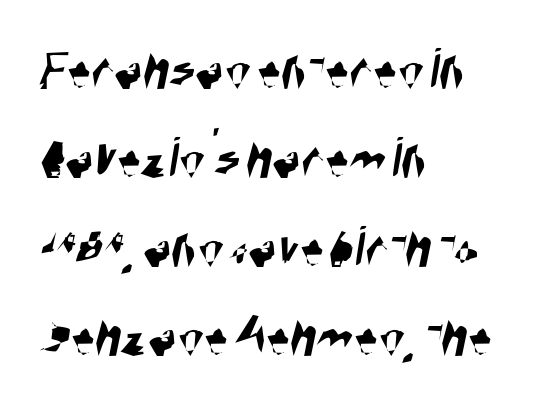
{"serif": "no", "width": "condensed", "stroke_contrast": "high", "x_height": "large", "monospaced": "no", "underline": "no", "align": "left", "line_spacing": "normal", "line_spacing_ratio": 1.51, "letter_spacing": "normal", "letter_spacing_em": 0.0, "glyph_px": 59}
